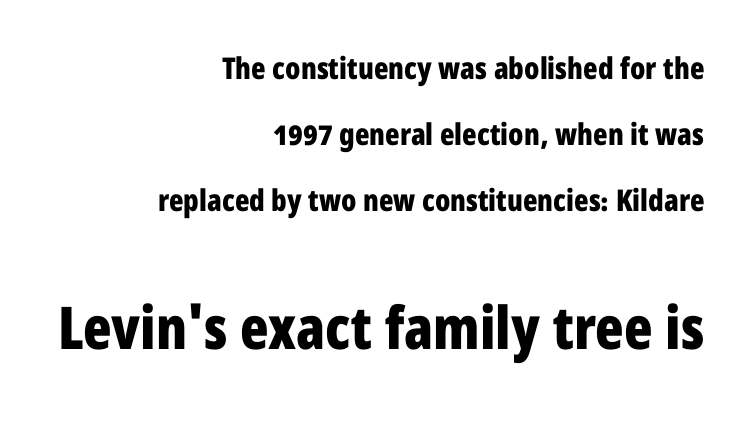
{"serif": "no", "italic": "no", "bold": "yes", "weight": "bold", "width": "condensed", "stroke_contrast": "low", "x_height": "medium", "monospaced": "no", "underline": "no", "align": "right", "line_spacing": "loose", "line_spacing_ratio": 2.2, "letter_spacing": "normal", "letter_spacing_em": 0.0, "larger_block": "second", "size_ratio": 1.97, "glyph_px": 59}
